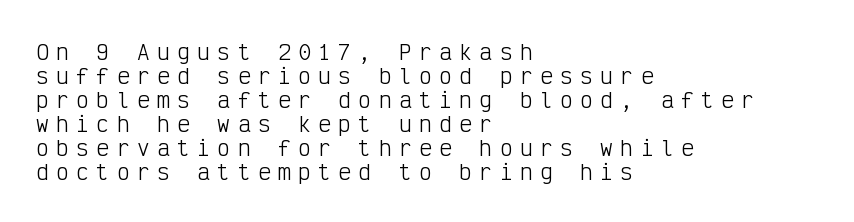
Q: Is the text bold? A: No.
Q: Is the text italic (slanted)? A: No, it is upright.
Q: Is the text underlined? A: No.
Q: How is the paragraph aligned? A: Left-aligned.
Q: Is the spacing between letters normal or unusually wide? A: Unusually wide.
Q: Is the spacing between lines tight, normal or loose? A: Tight.
